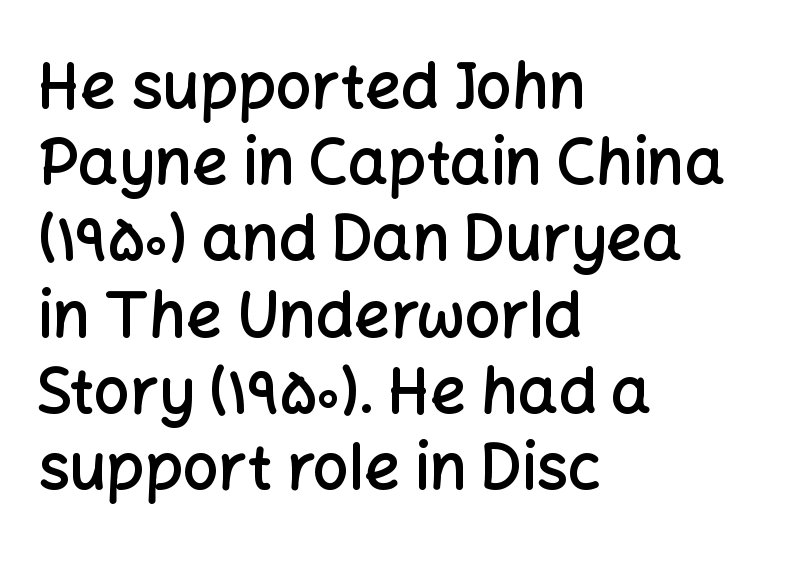
Q: Is the text bold? A: Semi-bold.
Q: Is the text italic (slanted)? A: No, it is upright.
Q: Is the typeface a serif or a sans-serif typeface? A: Sans-serif.
Q: Is the text underlined? A: No.
Q: How is the paragraph aligned? A: Left-aligned.
Q: Is the spacing between letters normal or unusually wide? A: Normal.
Q: Width (condensed, normal, or wide)? A: Normal.
Q: Stroke contrast? A: Low.
Q: x-height? A: Medium.
Q: Monospaced? A: No.
